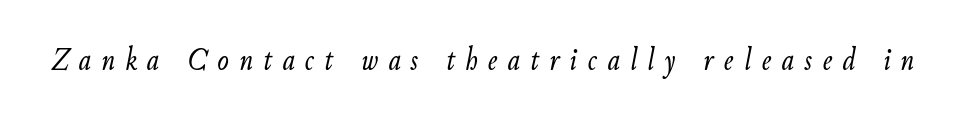
{"italic": "yes", "lean": "right", "slant_degrees": 9, "bold": "no", "weight": "light", "width": "condensed", "stroke_contrast": "low", "x_height": "small", "monospaced": "no", "underline": "no", "letter_spacing": "wide", "letter_spacing_em": 0.3, "glyph_px": 34}
